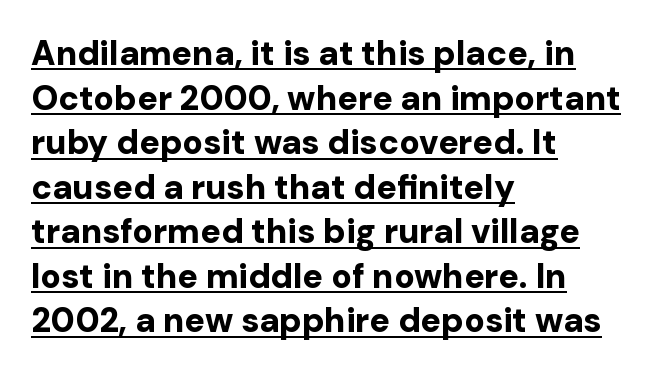
A student would call this left alignment; a typographer would say flush left, rag right. Spacing between characters is what you'd get straight out of the box. Do the characters align in a grid? No, the font is proportional. Baseline-to-baseline distance is the conventional proportion of letter height. Does the type have serifs? No, each stem ends abruptly. Italic? Not at all — the glyphs are vertical.
